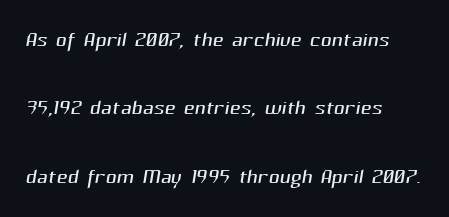
Q: Is the text bold? A: No.
Q: Is the typeface a serif or a sans-serif typeface? A: Sans-serif.
Q: Is the text underlined? A: No.
Q: How is the paragraph aligned? A: Left-aligned.
Q: Is the spacing between letters normal or unusually wide? A: Normal.
Q: Is the spacing between lines tight, normal or loose? A: Loose.
Q: Width (condensed, normal, or wide)? A: Normal.
Q: Stroke contrast? A: Medium.
Q: x-height? A: Medium.
Q: Monospaced? A: No.
